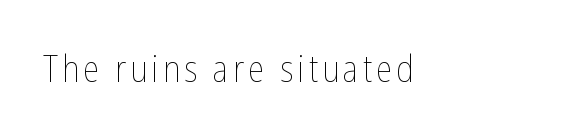
The image shows 36 px thin, condensed type, upright; set left-aligned, not underlined; low stroke contrast and a medium x-height.
